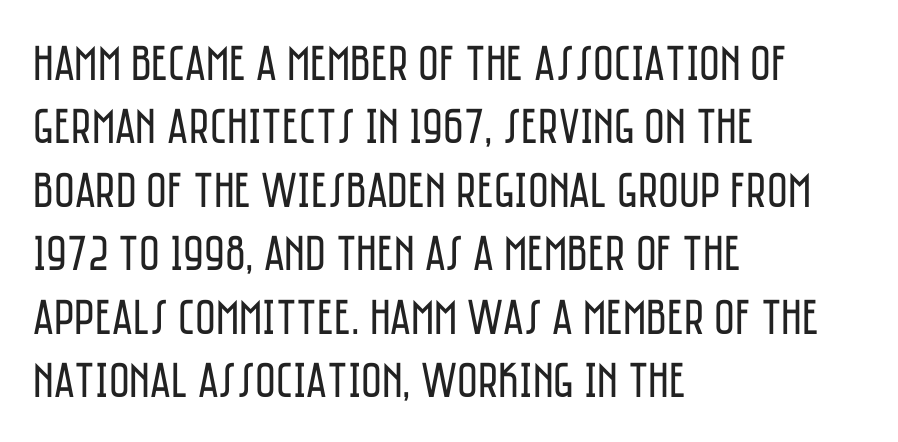
The rag falls on the right side of this text block. Descenders hang freely into open space. Think of a printed novel: that variable character pitch is what you see here. No chunkiness to these letters — they're not bold.
